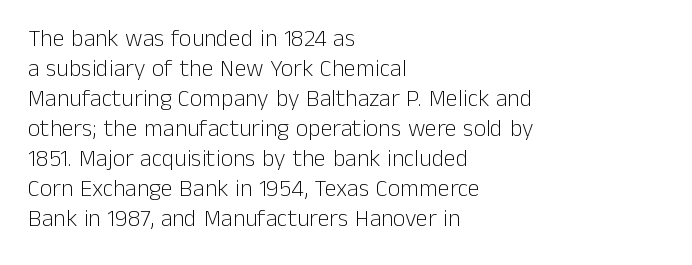
Q: Is the text bold? A: No.
Q: Is the text italic (slanted)? A: No, it is upright.
Q: Is the text underlined? A: No.
Q: How is the paragraph aligned? A: Left-aligned.
Q: Is the spacing between letters normal or unusually wide? A: Normal.
Q: Is the spacing between lines tight, normal or loose? A: Normal.
